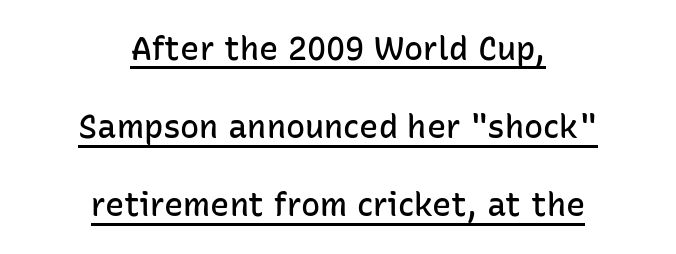
Q: Is the text bold? A: Semi-bold.
Q: Is the text italic (slanted)? A: No, it is upright.
Q: Is the typeface a serif or a sans-serif typeface? A: Sans-serif.
Q: Is the text underlined? A: Yes.
Q: How is the paragraph aligned? A: Centered.
Q: Is the spacing between letters normal or unusually wide? A: Normal.
Q: Is the spacing between lines tight, normal or loose? A: Loose.
Q: Width (condensed, normal, or wide)? A: Normal.
Q: Stroke contrast? A: Low.
Q: x-height? A: Medium.
Q: Monospaced? A: No.
